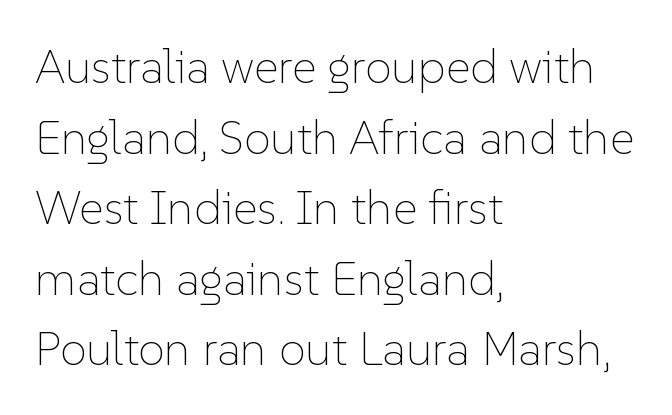
The image shows 48 px thin type, upright; set left-aligned, normal line spacing (1.47x), normal letter spacing, not underlined; low stroke contrast and a medium x-height.
